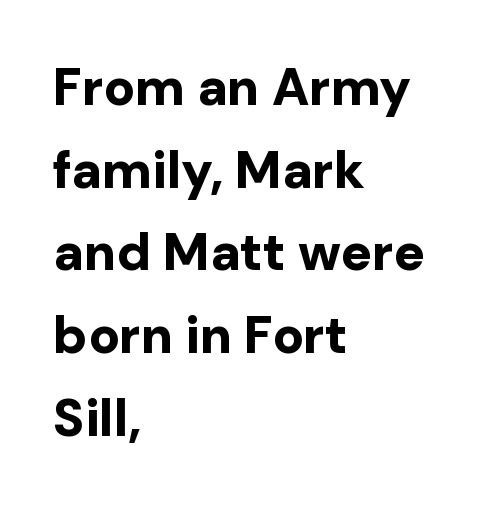
The image shows 52 px bold sans-serif type, upright; set left-aligned, normal line spacing (1.59x), normal letter spacing, not underlined; low stroke contrast and a medium x-height.
